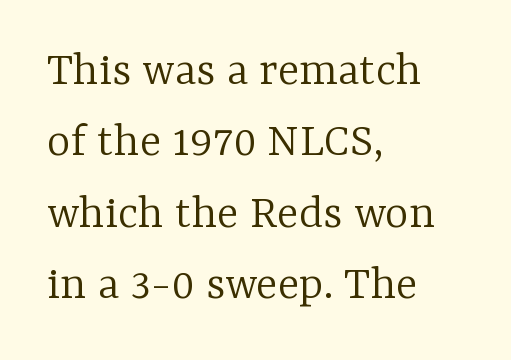
{"serif": "yes", "italic": "no", "bold": "no", "weight": "light", "width": "normal", "stroke_contrast": "low", "x_height": "medium", "monospaced": "no", "underline": "no", "align": "left", "line_spacing": "normal", "line_spacing_ratio": 1.43, "letter_spacing": "normal", "letter_spacing_em": 0.0, "glyph_px": 50}
